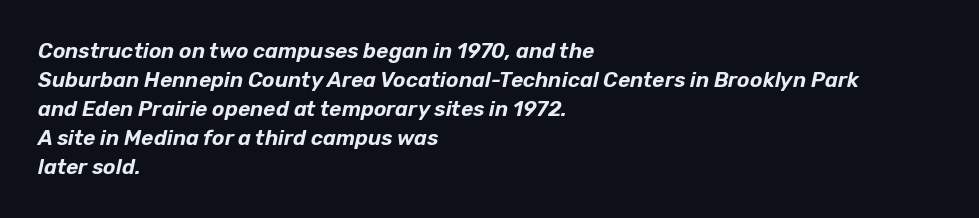
Compared with a centered layout, this one pins lines to the left instead. The specimen reads as italic at a glance. The face used here is rendered with its standard letterfit. A normal amount of white space separates one row of letters from the next. The glyphs are unaccompanied by any horizontal stroke below them.
